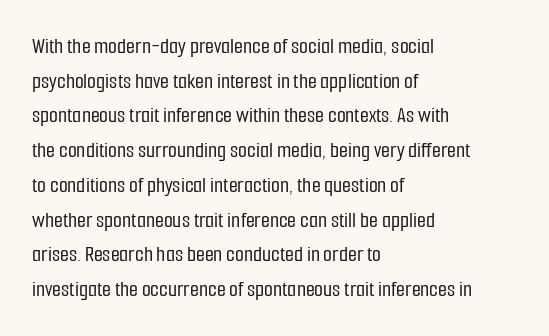
The image shows 23 px text type, upright; set left-aligned, normal line spacing (1.51x), normal letter spacing, not underlined.
